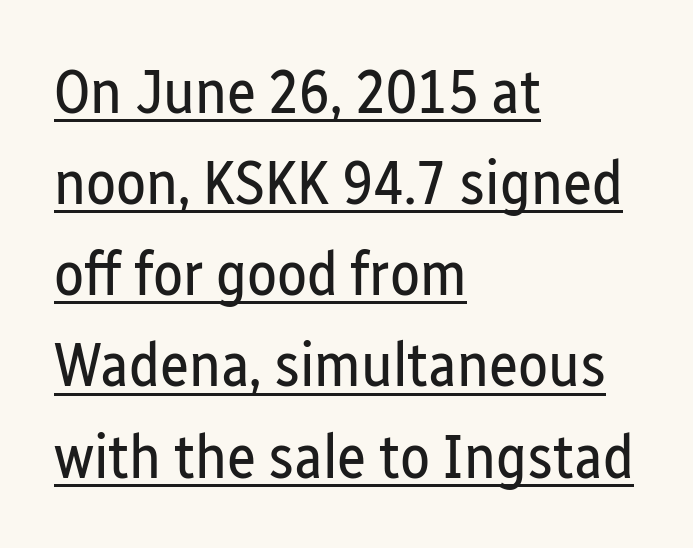
The image shows 62 px regular-weight, condensed sans-serif type, upright; set left-aligned, normal line spacing (1.47x), normal letter spacing, underlined; low stroke contrast and a medium x-height.
